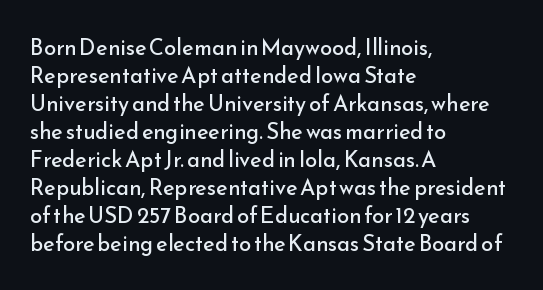
{"italic": "no", "bold": "no", "underline": "no", "align": "left", "line_spacing": "normal", "line_spacing_ratio": 1.27, "letter_spacing": "normal", "letter_spacing_em": 0.0, "glyph_px": 22}
